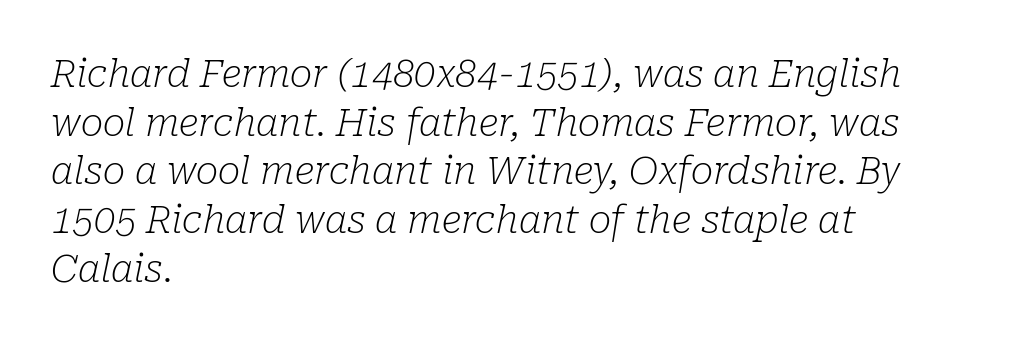
{"serif": "yes", "italic": "yes", "lean": "right", "slant_degrees": 10, "bold": "no", "weight": "light", "width": "normal", "stroke_contrast": "low", "x_height": "medium", "monospaced": "no", "underline": "no", "align": "left", "line_spacing": "normal", "line_spacing_ratio": 1.28, "letter_spacing": "normal", "letter_spacing_em": 0.0, "glyph_px": 38}
